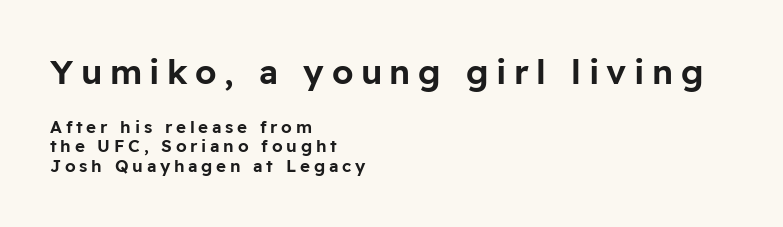
{"serif": "no", "italic": "no", "width": "normal", "stroke_contrast": "low", "x_height": "medium", "monospaced": "no", "underline": "no", "align": "left", "line_spacing": "tight", "line_spacing_ratio": 1.14, "letter_spacing": "wide", "letter_spacing_em": 0.22, "larger_block": "first", "size_ratio": 2.0, "glyph_px": 34}
